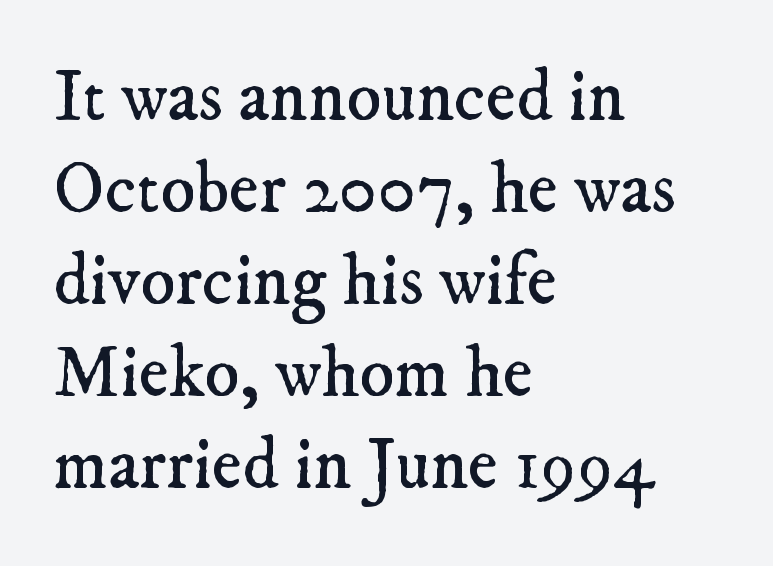
The image shows 73 px regular-weight serif type; set left-aligned, normal line spacing (1.26x), normal letter spacing, not underlined; low stroke contrast and a small x-height.
